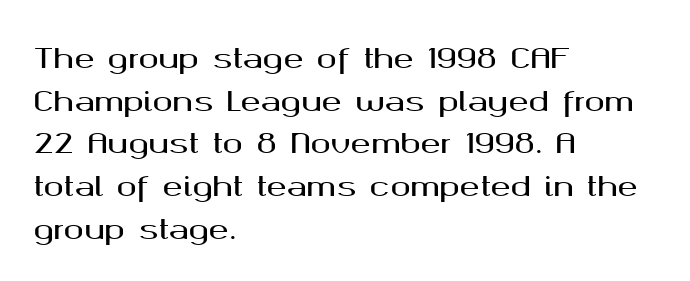
Q: Is the text italic (slanted)? A: No, it is upright.
Q: Is the text underlined? A: No.
Q: How is the paragraph aligned? A: Left-aligned.
Q: Is the spacing between letters normal or unusually wide? A: Normal.
Q: Is the spacing between lines tight, normal or loose? A: Normal.
